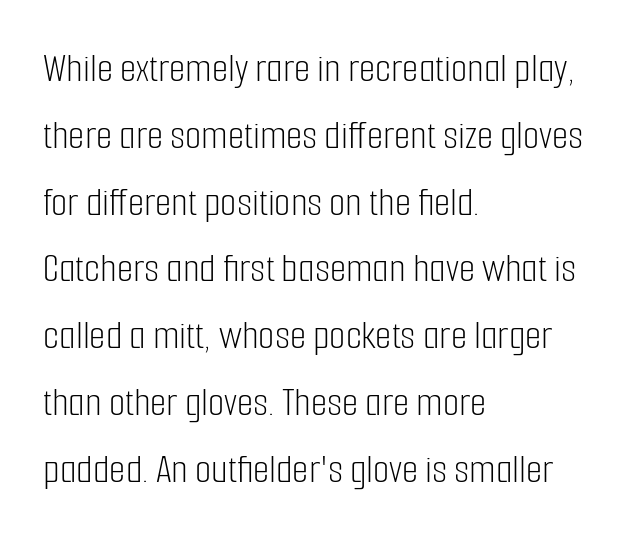
Q: Is the text bold? A: No.
Q: Is the text italic (slanted)? A: No, it is upright.
Q: Is the typeface a serif or a sans-serif typeface? A: Sans-serif.
Q: Is the text underlined? A: No.
Q: How is the paragraph aligned? A: Left-aligned.
Q: Is the spacing between letters normal or unusually wide? A: Normal.
Q: Is the spacing between lines tight, normal or loose? A: Normal.
Q: Width (condensed, normal, or wide)? A: Condensed.
Q: Stroke contrast? A: Low.
Q: x-height? A: Medium.
Q: Monospaced? A: No.
